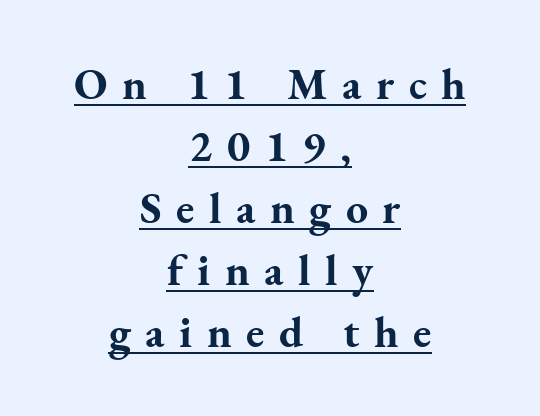
The image shows 44 px bold serif type, upright; set centered, normal line spacing (1.41x), unusually wide letter spacing (+0.33 em), underlined; medium stroke contrast and a small x-height.
